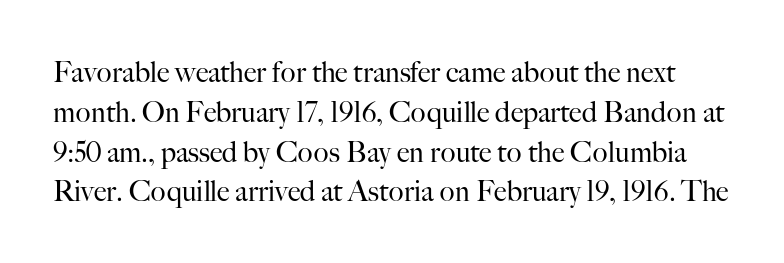
Q: Is the text bold? A: No.
Q: Is the text italic (slanted)? A: No, it is upright.
Q: Is the typeface a serif or a sans-serif typeface? A: Serif.
Q: Is the text underlined? A: No.
Q: Is the spacing between letters normal or unusually wide? A: Normal.
Q: Is the spacing between lines tight, normal or loose? A: Normal.
Q: Width (condensed, normal, or wide)? A: Normal.
Q: Stroke contrast? A: High.
Q: x-height? A: Small.
Q: Monospaced? A: No.
